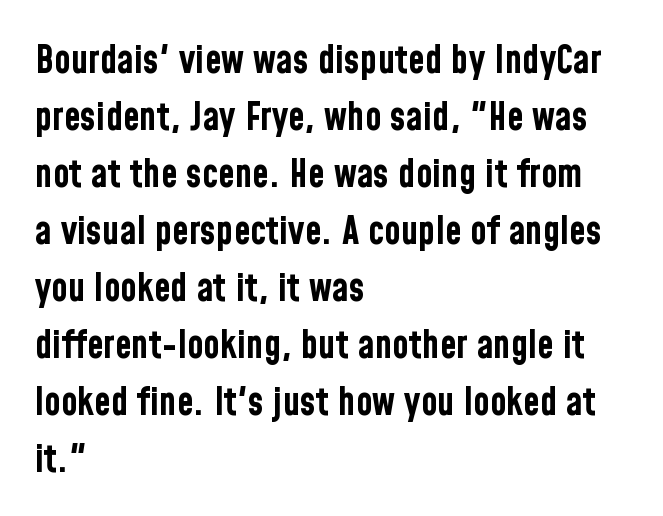
Spacing verdict: proportional, widths tailored to each character. Vertical strokes here are truly vertical. The designer left line spacing at the default. The text was rendered using a sans face with plain stroke endings.
